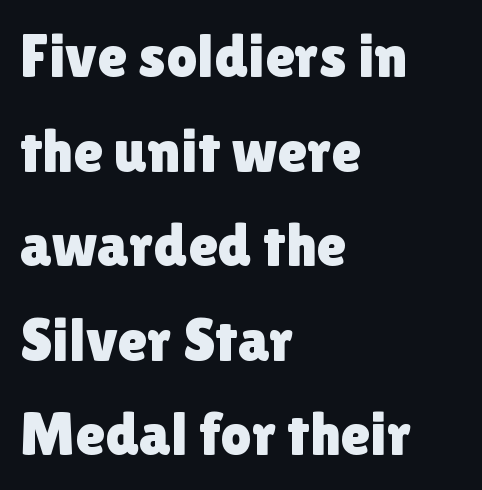
The image shows 61 px sans-serif type, upright; set left-aligned, normal line spacing (1.55x), normal letter spacing, not underlined; low stroke contrast and a medium x-height.
